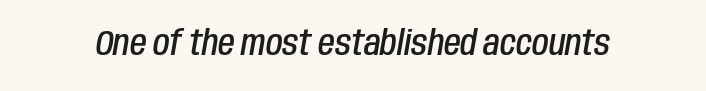
This is moderately heavy type, rendered in semibold. Here the designer chose a conventional face with non-uniform glyph widths. The tracking reads as untouched default to a designer's eye. The passage shown is not underscored anywhere. Designer's note — italics engaged.
